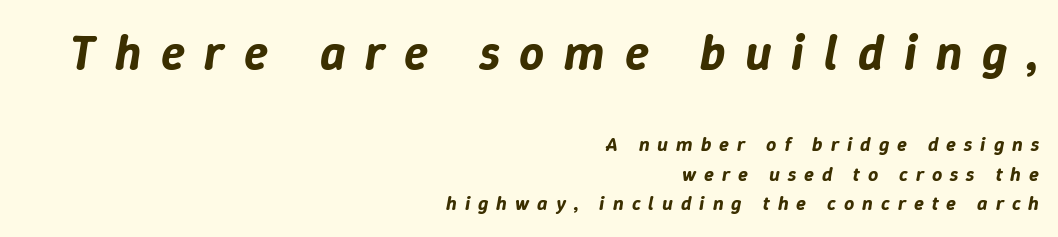
A bare baseline throughout the passage. Does extra space separate the letters? Yes, quite a lot of it. Reading down the column, the eye jumps a familiar distance to each next line. Characters are canted at an angle relative to the baseline's perpendicular.
